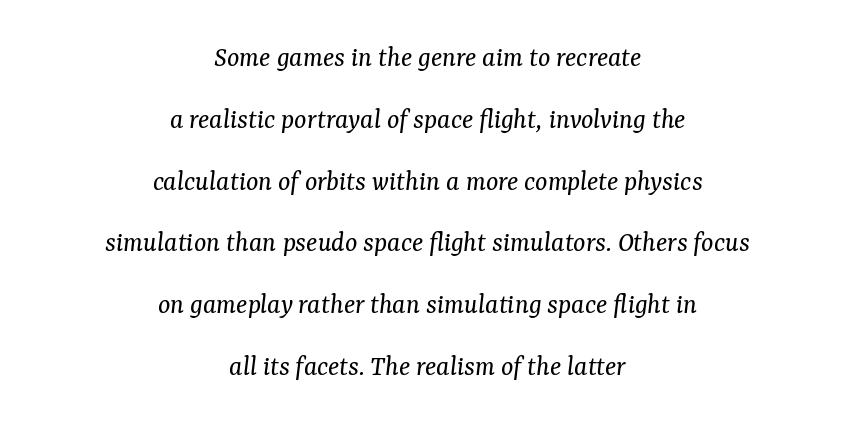
The image shows 29 px regular-weight serif type, italic (leaning right); set centered, loose line spacing (2.13x), normal letter spacing, not underlined; medium stroke contrast and a medium x-height.
